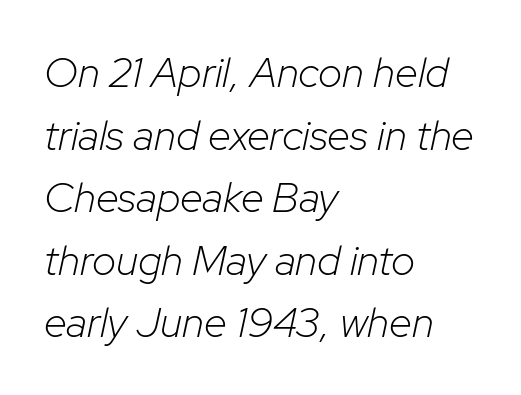
{"italic": "yes", "lean": "right", "slant_degrees": 12, "bold": "no", "weight": "light", "width": "normal", "stroke_contrast": "low", "x_height": "medium", "monospaced": "no", "underline": "no", "align": "left", "line_spacing": "normal", "line_spacing_ratio": 1.49, "letter_spacing": "normal", "letter_spacing_em": 0.0, "glyph_px": 42}
